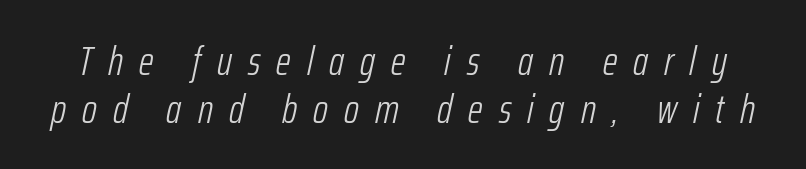
Character widths vary here, with narrow letters taking less room than wide ones. This rendering widens character spacing well past its baseline value. Summary of weight: not heavy and not bold. In terms of posture, this sample is oblique. The glyphs are unaccompanied by any horizontal stroke below them.
